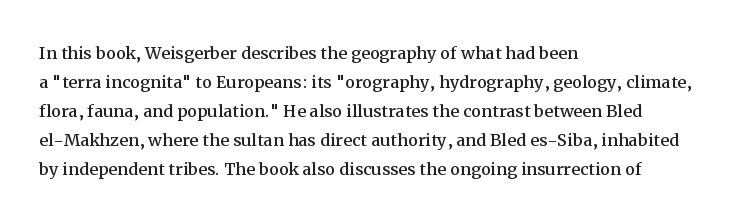
{"italic": "no", "underline": "no", "align": "left", "line_spacing": "normal", "line_spacing_ratio": 1.32, "letter_spacing": "normal", "letter_spacing_em": 0.0, "glyph_px": 22}
